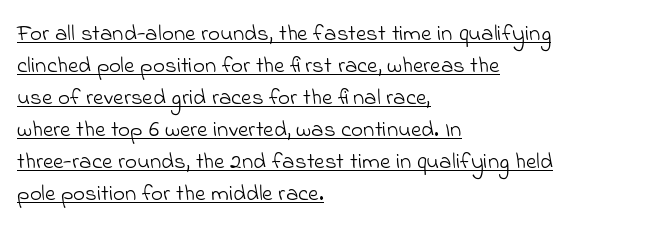
{"bold": "no", "underline": "yes", "align": "left", "line_spacing": "normal", "line_spacing_ratio": 1.39, "letter_spacing": "normal", "letter_spacing_em": 0.0, "glyph_px": 23}
